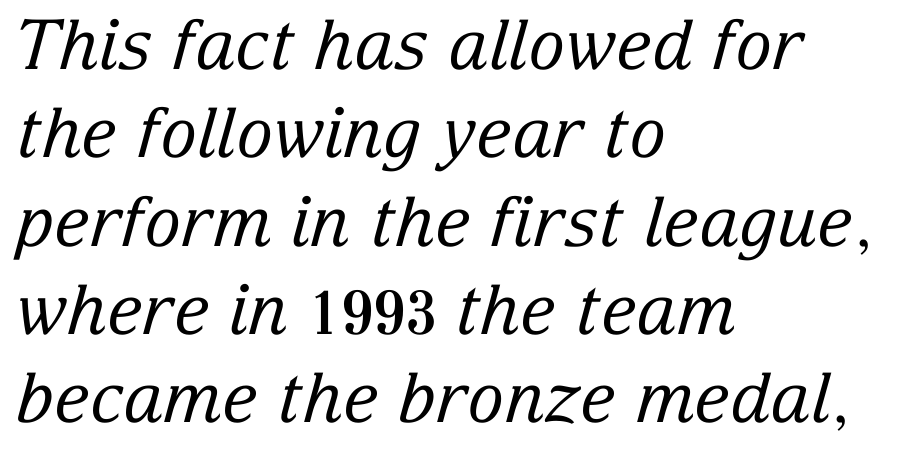
The letters look calm and open, with moderate or lighter stems. Tracking value appears to be zero — textbook default spacing. Type style note: has serifs. Line spacing here is normal.
